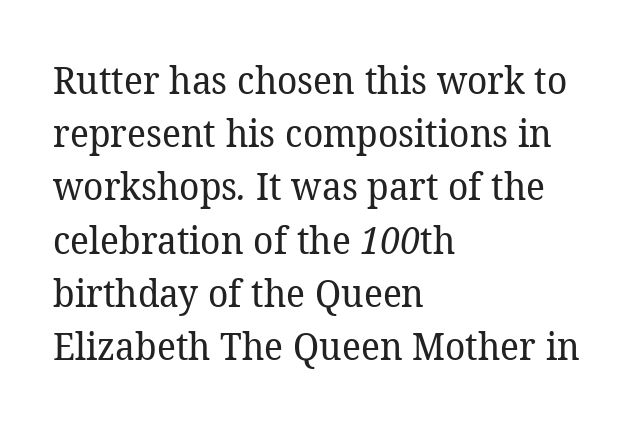
The image shows 38 px regular-weight serif type; set left-aligned, normal line spacing (1.4x), normal letter spacing, not underlined; low stroke contrast and a medium x-height.
